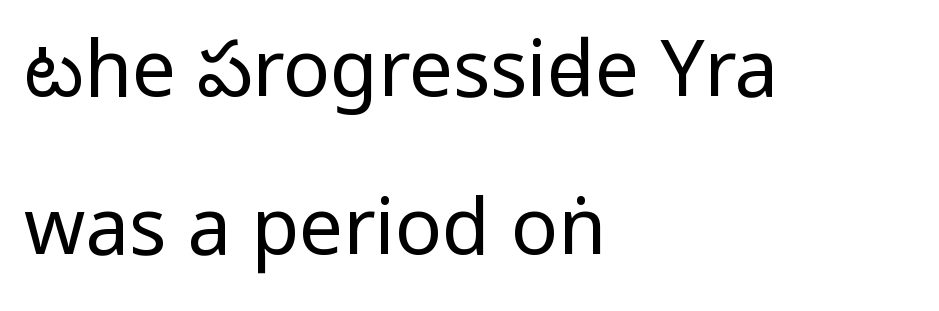
This is sans-serif lettering, the kind often seen on screens and signage. Characters follow at the spacing the type designer built in. Vertically, the passage feels expansive, rows floating well apart. Each letter keeps its own natural width here, so spacing adapts to shape. You can tell it's not italic because the verticals are truly vertical. Clear beneath every line of the passage.
